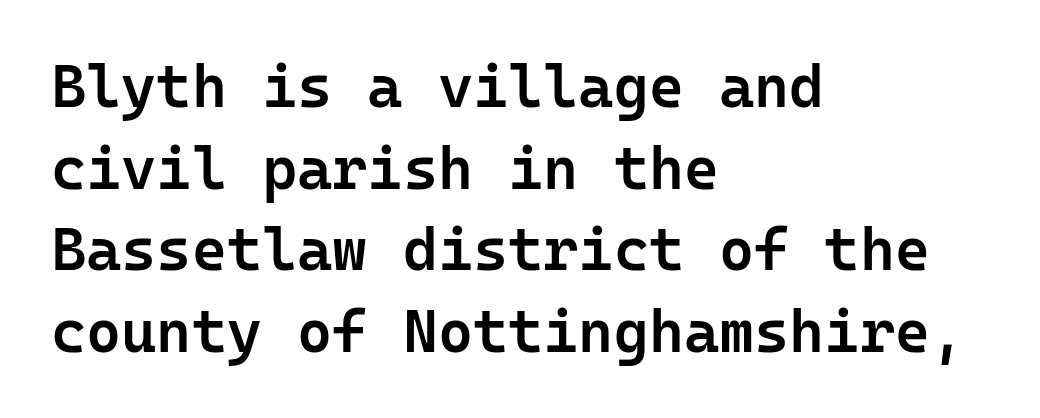
The specimen reads as upright at a glance. Is this a fixed-width face? Yes — each glyph sits in an identical cell. You could call the tracking neutral — neither tight nor loose. The string is rendered with underlining switched off.
